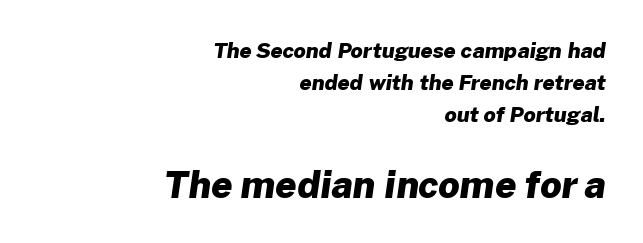
{"serif": "no", "bold": "yes", "weight": "heavy", "width": "normal", "stroke_contrast": "low", "x_height": "medium", "monospaced": "no", "underline": "no", "align": "right", "line_spacing": "normal", "line_spacing_ratio": 1.52, "letter_spacing": "normal", "letter_spacing_em": 0.0, "larger_block": "second", "size_ratio": 1.76, "glyph_px": 37}
